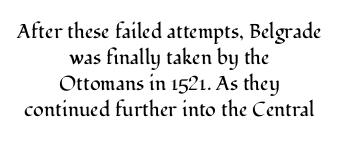
These glyphs show unthickened strokes, regular width or finer. Summary of vertical rhythm: regular, with standard interline spacing. Every character sits straight up, as roman type does. Letter spacing: default. The gap between lines stays unmarked.
